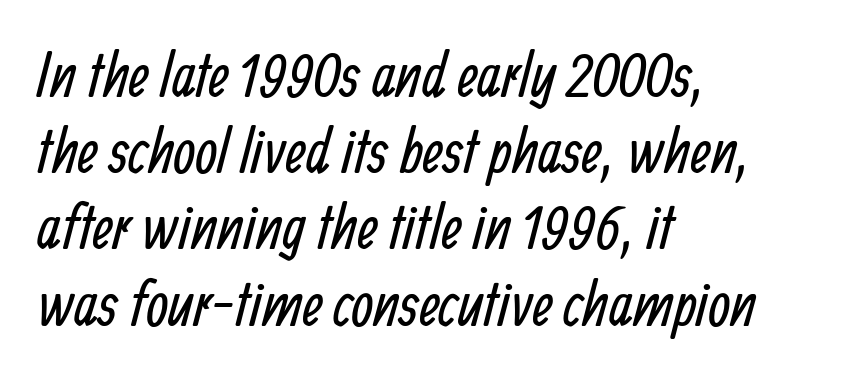
The image shows 63 px regular-weight, condensed sans-serif type; set left-aligned, line spacing 1.21x, normal letter spacing, not underlined; low stroke contrast and a medium x-height.
